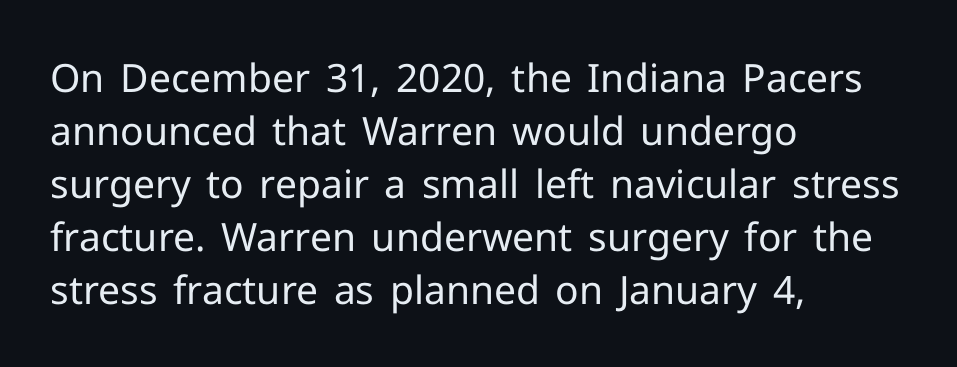
{"serif": "no", "italic": "no", "bold": "no", "weight": "regular", "width": "normal", "stroke_contrast": "low", "x_height": "medium", "monospaced": "no", "underline": "no", "align": "left", "line_spacing": "normal", "line_spacing_ratio": 1.36, "letter_spacing": "normal", "letter_spacing_em": 0.0, "glyph_px": 39}
